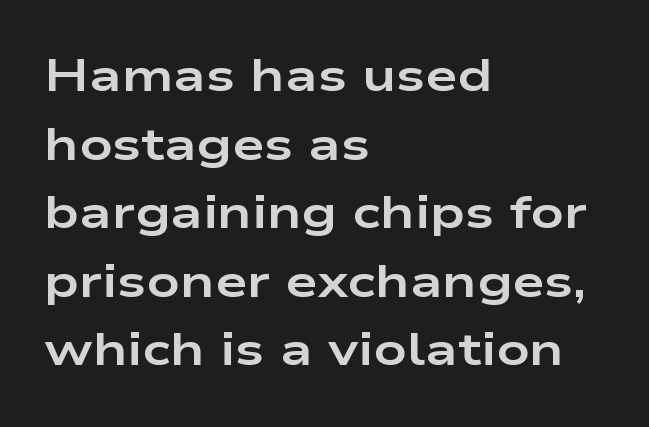
{"serif": "no", "italic": "no", "bold": "yes", "weight": "bold", "width": "wide", "stroke_contrast": "low", "x_height": "medium", "monospaced": "no", "underline": "no", "align": "left", "line_spacing": "normal", "line_spacing_ratio": 1.49, "letter_spacing": "normal", "letter_spacing_em": 0.0, "glyph_px": 46}
